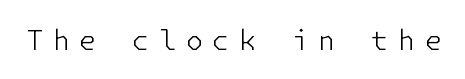
{"serif": "no", "italic": "no", "bold": "no", "weight": "light", "width": "normal", "stroke_contrast": "low", "x_height": "medium", "underline": "no", "letter_spacing": "wide", "letter_spacing_em": 0.33, "glyph_px": 28}
